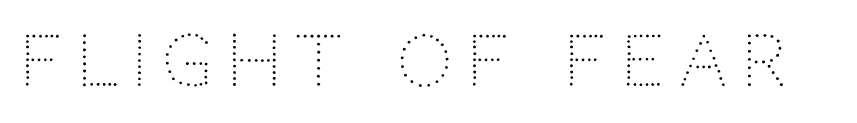
The image shows 69 px light sans-serif type, upright; set unusually wide letter spacing (+0.21 em), not underlined; low stroke contrast and a large x-height.
